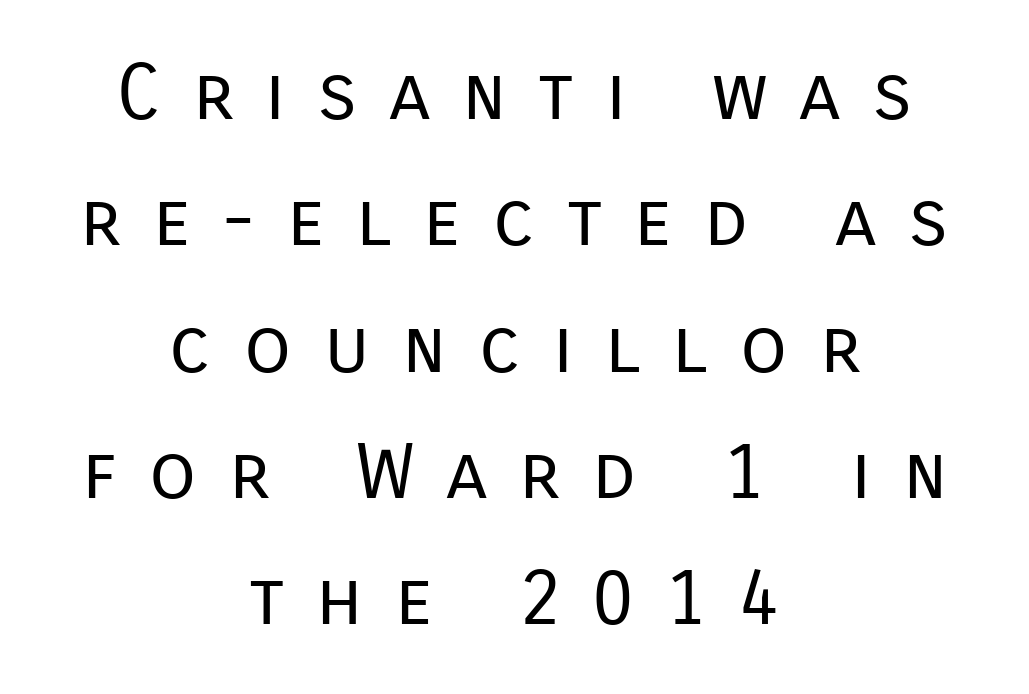
{"serif": "no", "italic": "no", "bold": "no", "weight": "regular", "width": "normal", "stroke_contrast": "low", "x_height": "medium", "monospaced": "no", "underline": "no", "align": "center", "line_spacing": "normal", "line_spacing_ratio": 1.64, "letter_spacing": "wide", "letter_spacing_em": 0.41, "glyph_px": 77}
